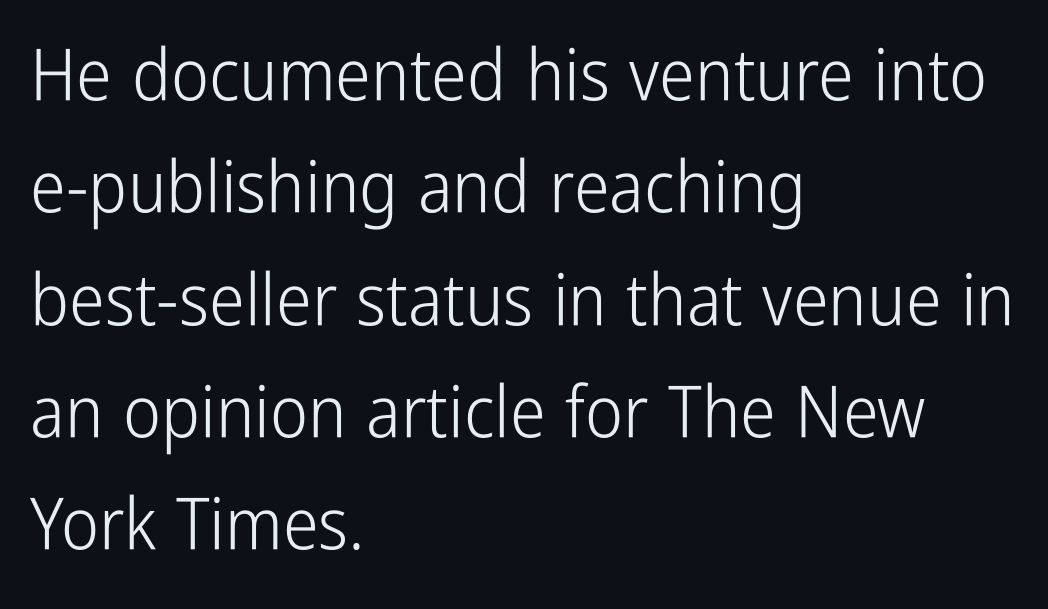
{"serif": "no", "italic": "no", "bold": "no", "weight": "light", "width": "condensed", "stroke_contrast": "low", "x_height": "medium", "monospaced": "no", "underline": "no", "align": "left", "line_spacing": "normal", "line_spacing_ratio": 1.56, "letter_spacing": "normal", "letter_spacing_em": 0.0, "glyph_px": 72}
